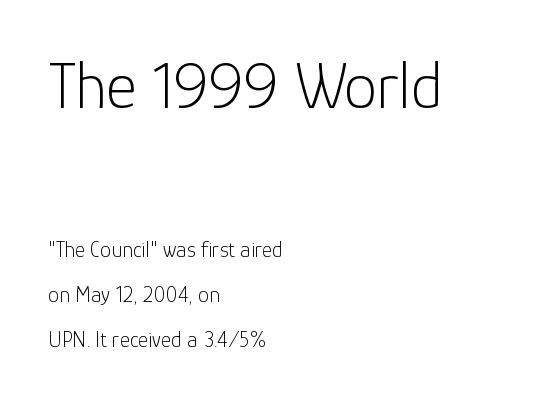
The gap between lines stays unmarked. This rendering employs a face without finishing strokes, i.e., a sans-serif. The rendering shrinks the type as you move from the upper chunk to the lower. Ink coverage per letter is moderate at most. Students, observe: this is what heavily led, spacious text looks like.
